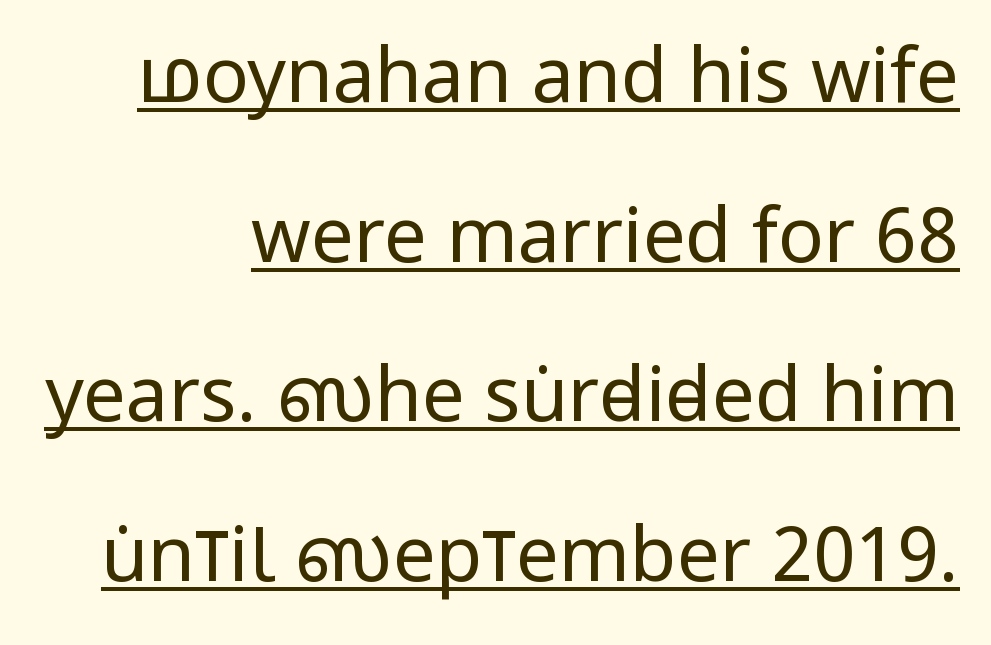
Spacing verdict: proportional, widths tailored to each character. Caption: lettering with a line underneath. Posture: vertical. Does the copy run flush right? Yes — the right margin is perfectly even.
